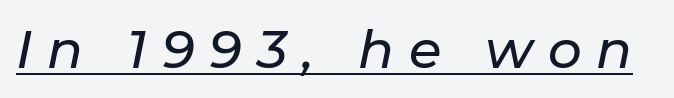
The image shows 53 px text type, italic (leaning right); set unusually wide letter spacing (+0.28 em), underlined; low stroke contrast and a medium x-height.
